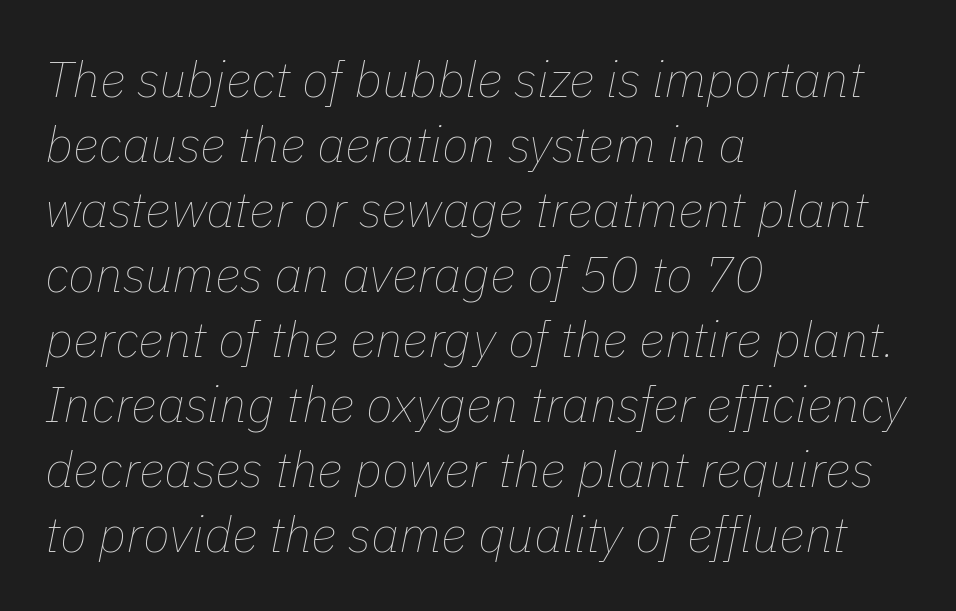
Q: Is the text bold? A: No.
Q: Is the text italic (slanted)? A: Yes, it leans right by about 11 degrees.
Q: Is the text underlined? A: No.
Q: How is the paragraph aligned? A: Left-aligned.
Q: Is the spacing between letters normal or unusually wide? A: Normal.
Q: Is the spacing between lines tight, normal or loose? A: Normal.
Q: Width (condensed, normal, or wide)? A: Normal.
Q: Stroke contrast? A: Low.
Q: x-height? A: Medium.
Q: Monospaced? A: No.
